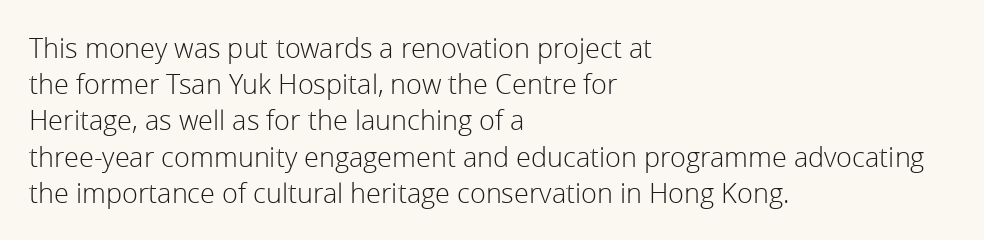
Q: Is the text bold? A: No.
Q: Is the text italic (slanted)? A: No, it is upright.
Q: Is the text underlined? A: No.
Q: How is the paragraph aligned? A: Left-aligned.
Q: Is the spacing between letters normal or unusually wide? A: Normal.
Q: Is the spacing between lines tight, normal or loose? A: Normal.
